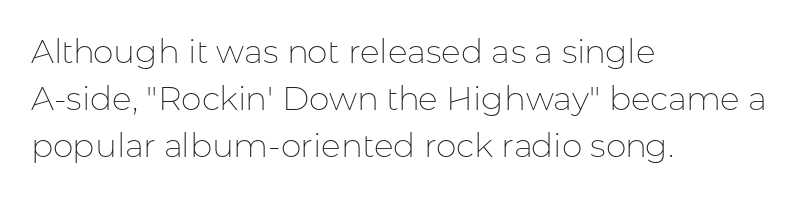
The image shows 33 px thin sans-serif type, upright; set left-aligned, normal line spacing (1.42x), normal letter spacing, not underlined; low stroke contrast and a medium x-height.
